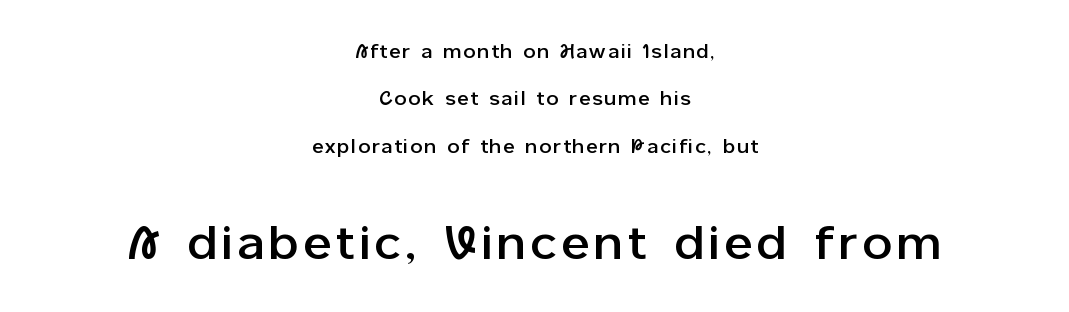
Widely set lines give the paragraph a tall, airy silhouette. Underline: absent. If you drew a line through each stem, it would be perfectly vertical. Examine the stroke ends and you'll find no serifs.
